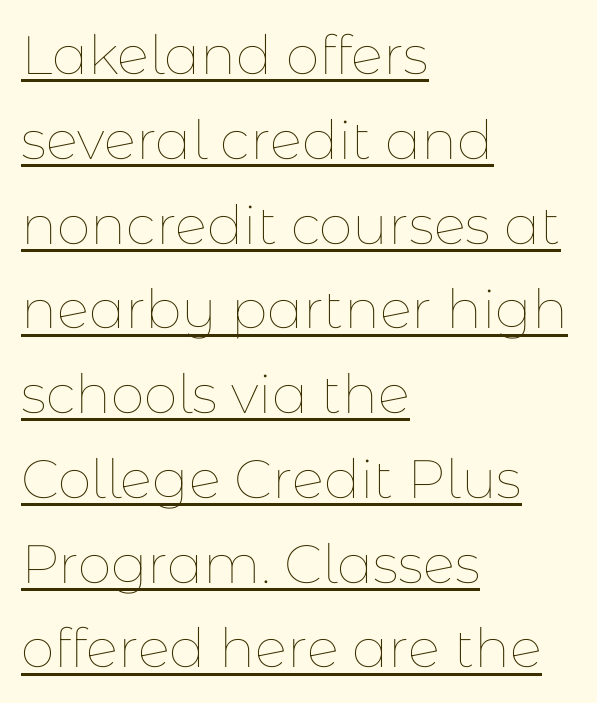
Glyph-to-glyph distance matches everyday printed text. Notice how the passage keeps a crisp vertical edge on the left only. Posture: straight, roman, zero tilt. The rendering uses natural spacing where letterforms have individual widths. The passage shown is underscored from start to finish.
